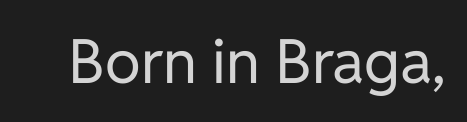
The image shows 61 px regular-weight sans-serif type, upright; set normal letter spacing, not underlined; low stroke contrast and a medium x-height.
